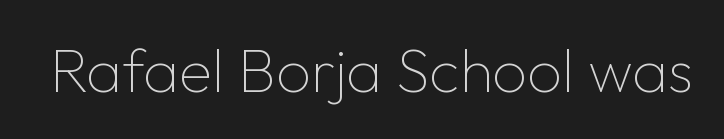
Varying glyph widths throughout — classic text-font behaviour. You can tell from the bare stems that sans-serif type was used. Vertical stems look standard width or narrower in stroke. Notice how the stems are strictly vertical — no italics here. Look at the tracking — it's just the regular setting, nothing added. Type without underlining.
